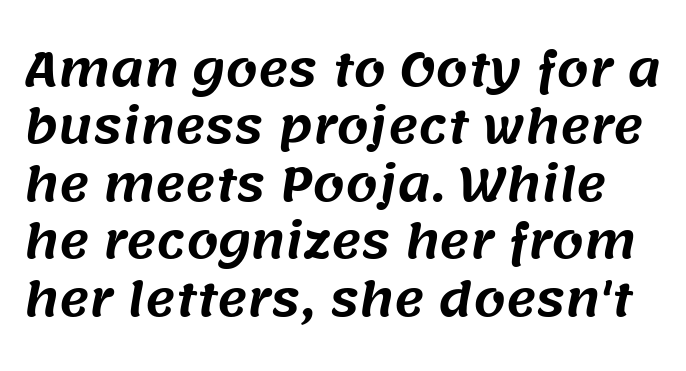
Q: Is the typeface a serif or a sans-serif typeface? A: Sans-serif.
Q: Is the text underlined? A: No.
Q: Is the spacing between letters normal or unusually wide? A: Normal.
Q: Is the spacing between lines tight, normal or loose? A: Normal.
Q: Width (condensed, normal, or wide)? A: Normal.
Q: Stroke contrast? A: Medium.
Q: x-height? A: Large.
Q: Monospaced? A: No.
